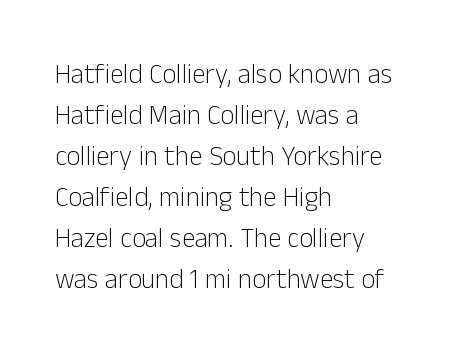
Q: Is the text bold? A: No.
Q: Is the text italic (slanted)? A: No, it is upright.
Q: Is the text underlined? A: No.
Q: How is the paragraph aligned? A: Left-aligned.
Q: Is the spacing between letters normal or unusually wide? A: Normal.
Q: Is the spacing between lines tight, normal or loose? A: Normal.
